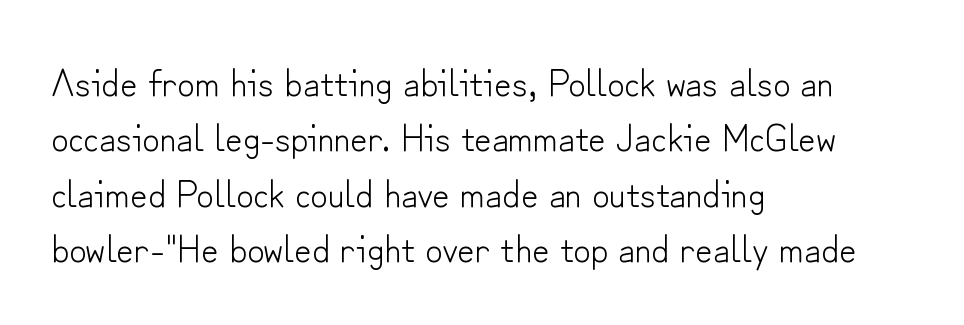
Q: Is the text bold? A: No.
Q: Is the text italic (slanted)? A: No, it is upright.
Q: Is the typeface a serif or a sans-serif typeface? A: Sans-serif.
Q: Is the text underlined? A: No.
Q: How is the paragraph aligned? A: Left-aligned.
Q: Is the spacing between letters normal or unusually wide? A: Normal.
Q: Is the spacing between lines tight, normal or loose? A: Normal.
Q: Width (condensed, normal, or wide)? A: Normal.
Q: Stroke contrast? A: Low.
Q: x-height? A: Small.
Q: Monospaced? A: No.
